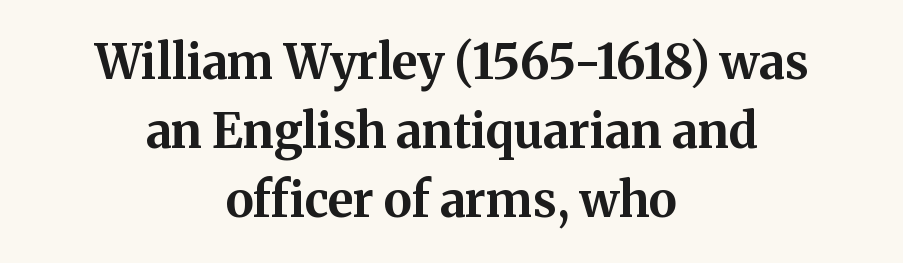
These lines are rendered in a variable-pitch font. Yep, those are serifs on the letters. This sample uses plain, unmodified letter spacing. As a designer I'd log this as weight 700, bold.
